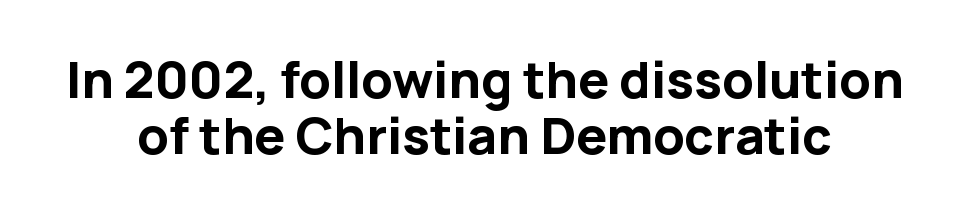
Strong, thick strokes mark this as bold type. Students, observe: this is what under-led, compact text looks like. The passage shown has conventional tracking throughout. I'd call this a sans setting — the letters go barefoot. Every row of glyphs is offset so its center matches the block's center.
